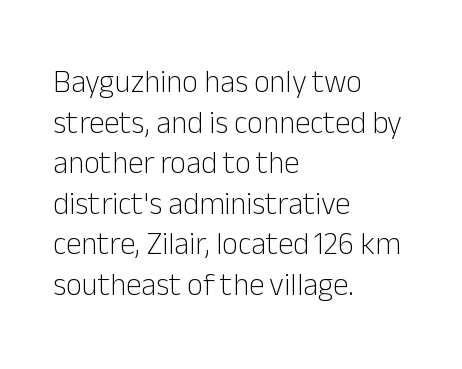
To sum up the face: it is a sans, with no serifs. Tracking value appears to be zero — textbook default spacing. Unbolded letterforms with no extra heft. Here the designer chose a conventional face with non-uniform glyph widths.
